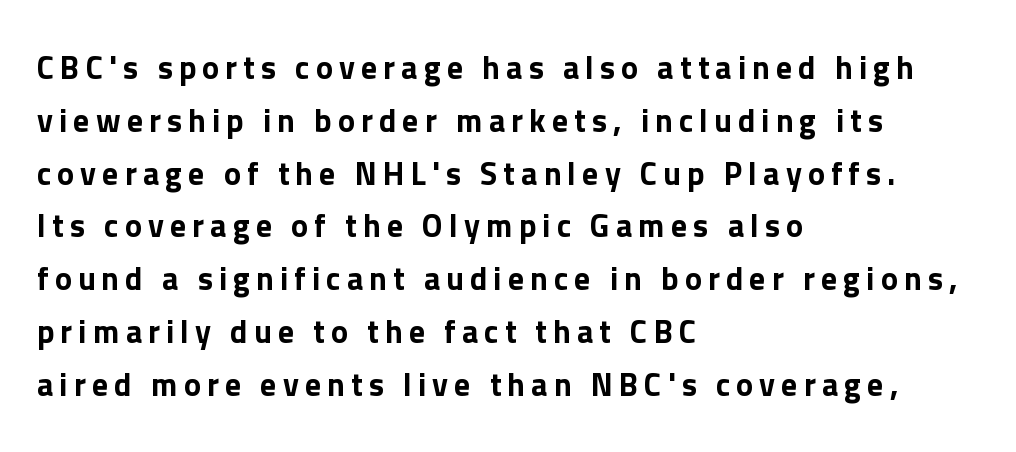
The image shows 32 px sans-serif type, upright; set left-aligned, normal line spacing (1.65x), not underlined; low stroke contrast and a medium x-height.
